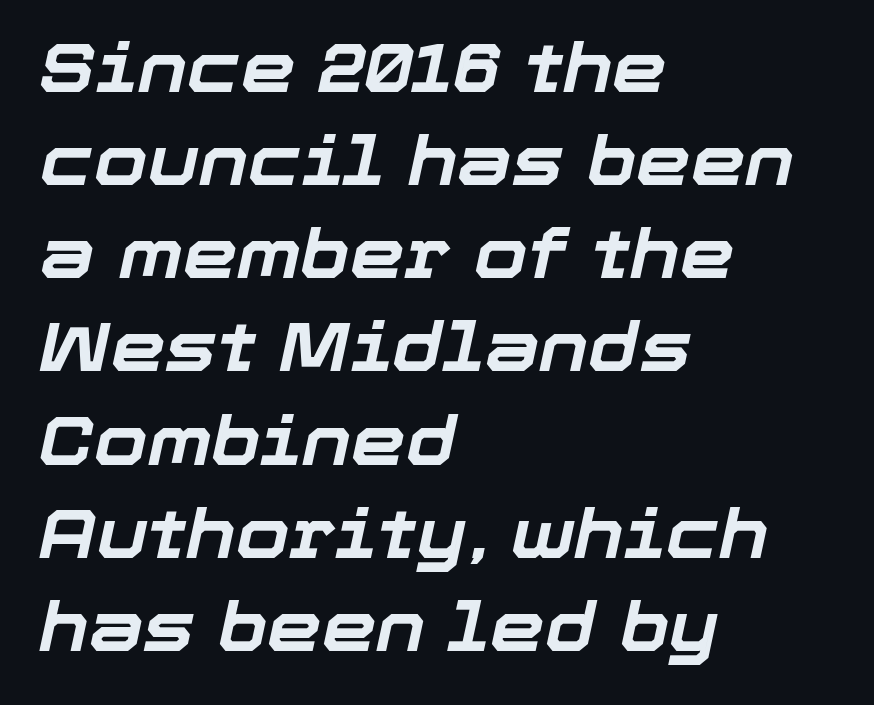
Q: Is the text bold? A: Yes.
Q: Is the text italic (slanted)? A: Yes, it leans right by about 12 degrees.
Q: Is the text underlined? A: No.
Q: How is the paragraph aligned? A: Left-aligned.
Q: Is the spacing between letters normal or unusually wide? A: Normal.
Q: Is the spacing between lines tight, normal or loose? A: Normal.
Q: Width (condensed, normal, or wide)? A: Normal.
Q: Stroke contrast? A: Low.
Q: x-height? A: Medium.
Q: Monospaced? A: No.
